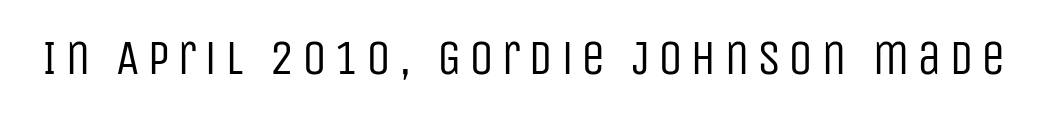
{"serif": "no", "italic": "no", "bold": "no", "weight": "regular", "width": "condensed", "stroke_contrast": "low", "x_height": "large", "monospaced": "no", "underline": "no", "glyph_px": 49}
